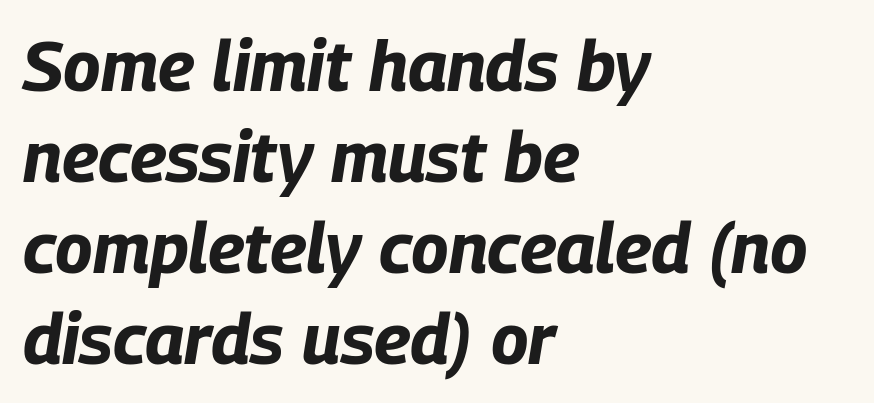
Q: Is the text bold? A: Yes.
Q: Is the text italic (slanted)? A: Yes, it leans right by about 9 degrees.
Q: Is the text underlined? A: No.
Q: How is the paragraph aligned? A: Left-aligned.
Q: Is the spacing between letters normal or unusually wide? A: Normal.
Q: Is the spacing between lines tight, normal or loose? A: Normal.
Q: Width (condensed, normal, or wide)? A: Condensed.
Q: Stroke contrast? A: Low.
Q: x-height? A: Large.
Q: Monospaced? A: No.
